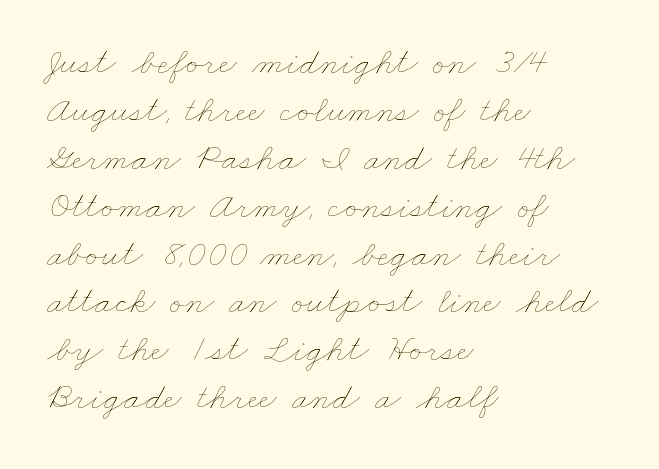
Q: Is the text bold? A: No.
Q: Is the text underlined? A: No.
Q: How is the paragraph aligned? A: Left-aligned.
Q: Is the spacing between letters normal or unusually wide? A: Normal.
Q: Is the spacing between lines tight, normal or loose? A: Normal.
Q: Width (condensed, normal, or wide)? A: Wide.
Q: Stroke contrast? A: Low.
Q: x-height? A: Small.
Q: Monospaced? A: No.
